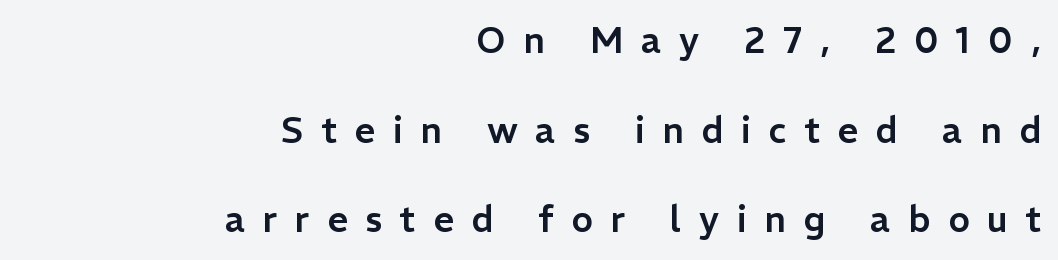
{"serif": "no", "italic": "no", "width": "normal", "stroke_contrast": "low", "x_height": "medium", "monospaced": "no", "underline": "no", "align": "right", "line_spacing": "loose", "line_spacing_ratio": 2.49, "letter_spacing": "wide", "letter_spacing_em": 0.49, "glyph_px": 36}
